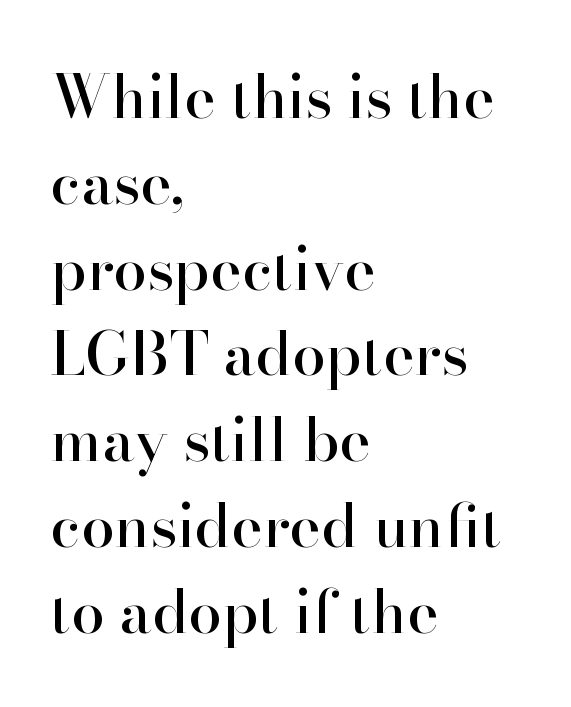
The image shows 60 px serif type, upright; set left-aligned, normal line spacing (1.43x), normal letter spacing, not underlined; high stroke contrast and a small x-height.
